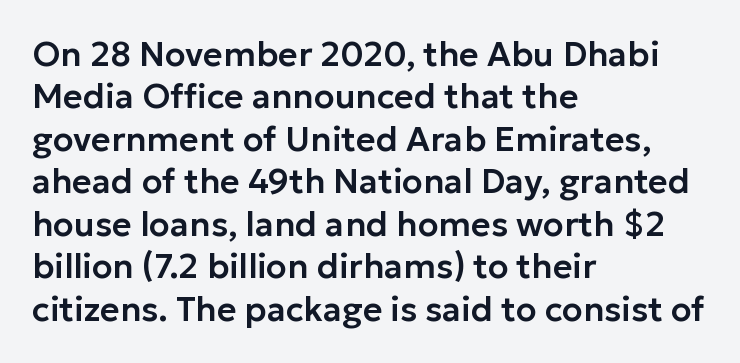
{"serif": "no", "italic": "no", "width": "normal", "stroke_contrast": "low", "x_height": "medium", "monospaced": "no", "underline": "no", "align": "left", "line_spacing": "normal", "line_spacing_ratio": 1.25, "letter_spacing": "normal", "letter_spacing_em": 0.0, "glyph_px": 34}
